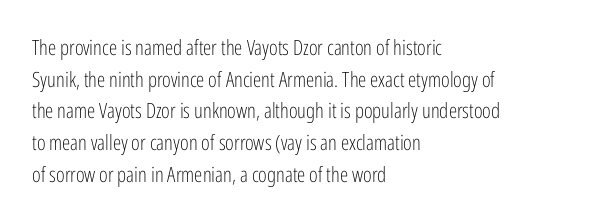
The image shows 21 px text type, upright; set left-aligned, normal line spacing (1.51x), normal letter spacing, not underlined.
